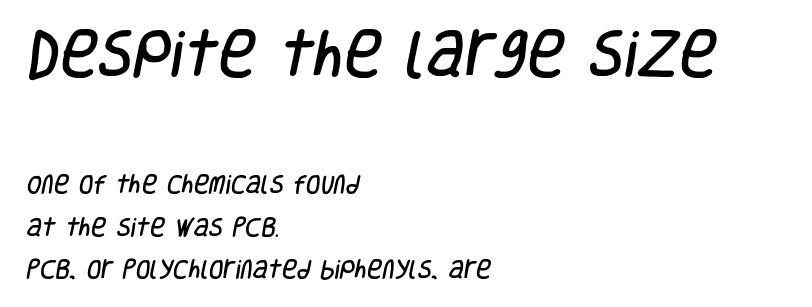
Q: Is the typeface a serif or a sans-serif typeface? A: Sans-serif.
Q: Is the text underlined? A: No.
Q: How is the paragraph aligned? A: Left-aligned.
Q: Is the spacing between letters normal or unusually wide? A: Normal.
Q: Is the spacing between lines tight, normal or loose? A: Loose.
Q: Which block of text is set in a larger size, the first (top) or the second (bottom)? A: The first (top) one.
Q: Width (condensed, normal, or wide)? A: Condensed.
Q: Stroke contrast? A: Low.
Q: x-height? A: Large.
Q: Monospaced? A: No.
